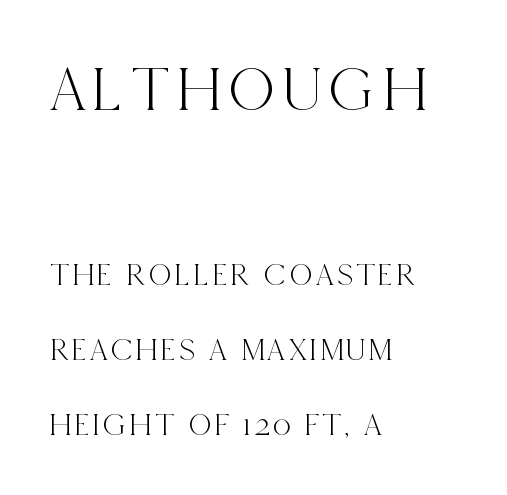
The image shows 65 px condensed serif type, upright; set left-aligned, loose line spacing (2.35x), not underlined; the first (top) block is 2.03x larger; a large x-height.
